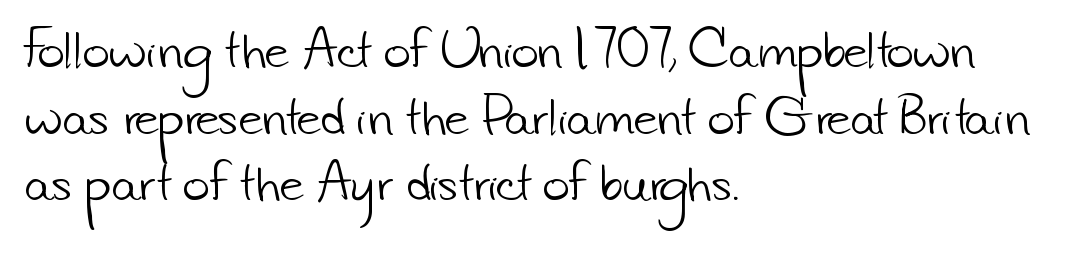
{"serif": "no", "bold": "no", "weight": "light", "width": "normal", "stroke_contrast": "low", "x_height": "small", "monospaced": "no", "underline": "no", "align": "left", "line_spacing": "normal", "line_spacing_ratio": 1.45, "letter_spacing": "normal", "letter_spacing_em": 0.0, "glyph_px": 46}
